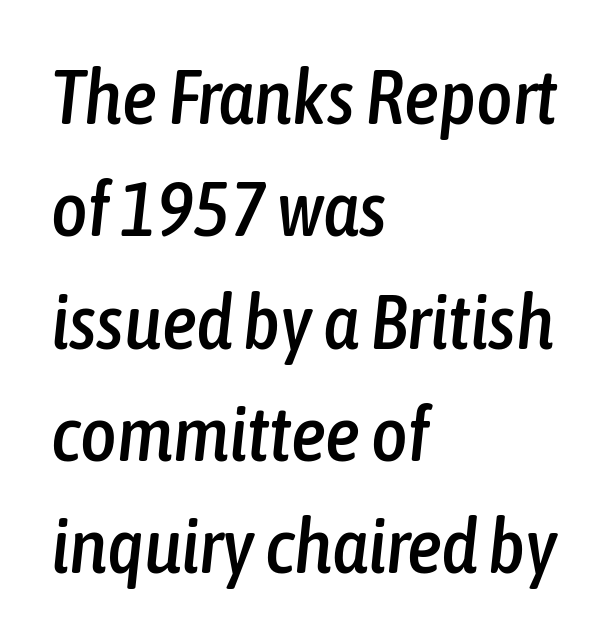
Q: Is the text italic (slanted)? A: Yes, it leans right by about 6 degrees.
Q: Is the text underlined? A: No.
Q: How is the paragraph aligned? A: Left-aligned.
Q: Is the spacing between letters normal or unusually wide? A: Normal.
Q: Is the spacing between lines tight, normal or loose? A: Normal.
Q: Width (condensed, normal, or wide)? A: Condensed.
Q: Stroke contrast? A: Low.
Q: x-height? A: Medium.
Q: Monospaced? A: No.
